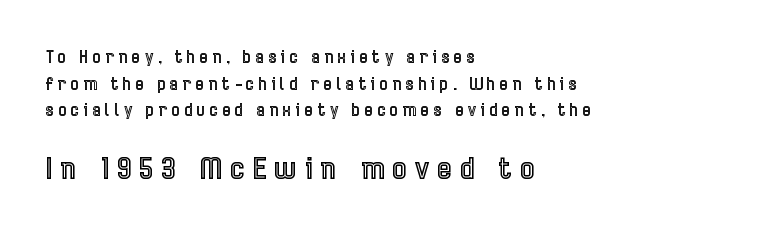
The image shows 30 px condensed type, upright; set left-aligned, normal line spacing (1.57x), unusually wide letter spacing (+0.28 em), not underlined; the second (bottom) block is 1.76x larger; a medium x-height.
